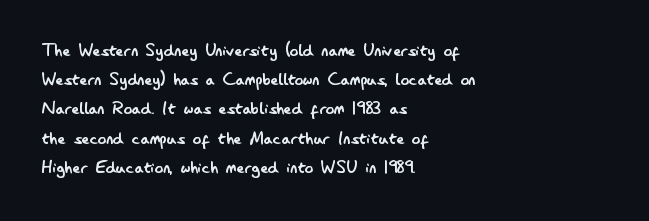
Tracking here is standard; glyphs follow each other at the usual distance. Heft: none added — not bold. These lines are set flush left with a ragged right edge. The letters stand straight up with perfectly vertical stems. Has an underline been added? It has not.
